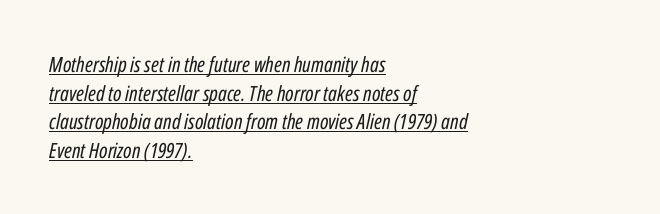
Notice how the passage keeps a crisp vertical edge on the left only. Horizontal bands of white between lines are of average thickness. Weight: not bold — regular or lighter. Every word sits above its own underline. Slanted lettering throughout. In terms of letterspacing, this is plain default setting.
